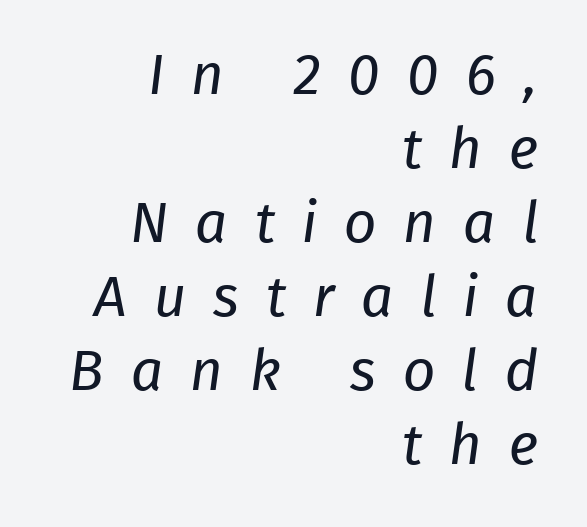
The image shows 57 px regular-weight sans-serif type; set right-aligned, normal line spacing (1.3x), unusually wide letter spacing (+0.47 em), not underlined; low stroke contrast and a medium x-height.
